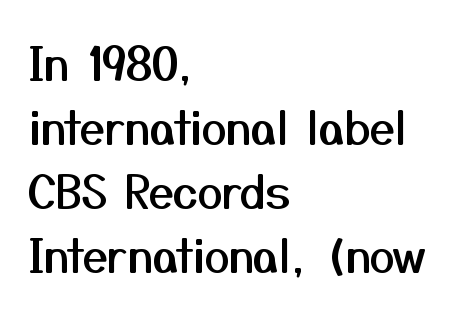
{"serif": "no", "italic": "no", "width": "normal", "stroke_contrast": "medium", "x_height": "medium", "monospaced": "no", "underline": "no", "align": "left", "line_spacing": "normal", "line_spacing_ratio": 1.42, "letter_spacing": "normal", "letter_spacing_em": 0.0, "glyph_px": 45}
